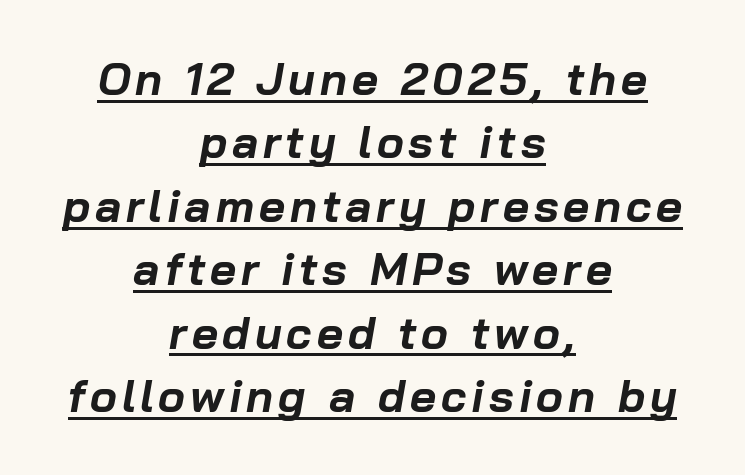
Q: Is the text bold? A: Yes.
Q: Is the text italic (slanted)? A: Yes, it leans right by about 10 degrees.
Q: Is the text underlined? A: Yes.
Q: How is the paragraph aligned? A: Centered.
Q: Is the spacing between lines tight, normal or loose? A: Normal.
Q: Width (condensed, normal, or wide)? A: Normal.
Q: Stroke contrast? A: Low.
Q: x-height? A: Medium.
Q: Monospaced? A: No.
